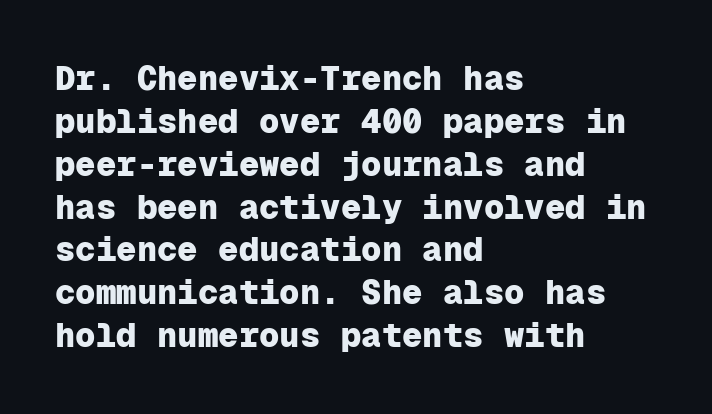
A sans-serif font was chosen for this passage. A typesetter would mark this as roman, not italic. Is this a fixed-width face? Yes — each glyph sits in an identical cell. Whoever set this chose a conventional vertical rhythm.
